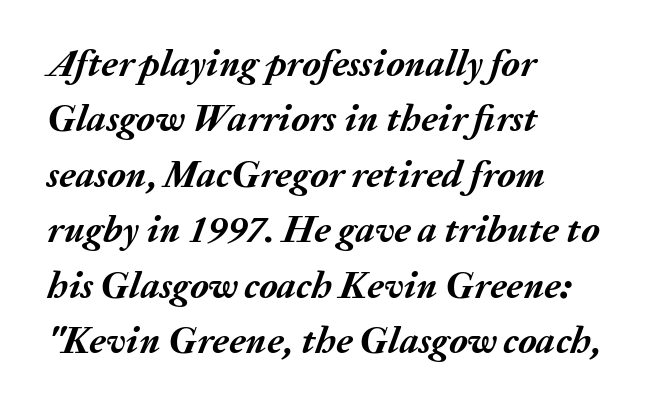
Plenty of ink on the page — the face is bold. Vertical spacing — default. Here the designer chose a conventional face with non-uniform glyph widths. The foot of each line stays bare and open. Look at the tracking — it's just the regular setting, nothing added.
